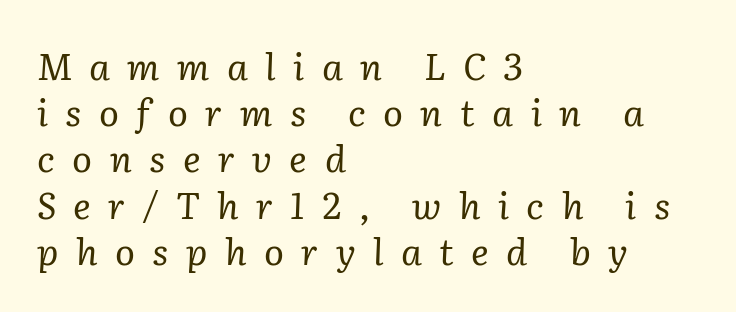
The image shows 37 px regular-weight serif type, italic (leaning right); set left-aligned, normal line spacing (1.25x), unusually wide letter spacing (+0.47 em), not underlined; low stroke contrast and a medium x-height.
